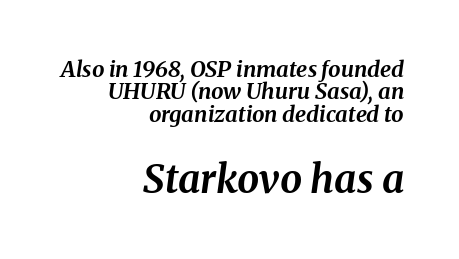
Q: Is the text bold? A: Yes.
Q: Is the text italic (slanted)? A: Yes, it leans right by about 8 degrees.
Q: Is the text underlined? A: No.
Q: How is the paragraph aligned? A: Right-aligned.
Q: Is the spacing between letters normal or unusually wide? A: Normal.
Q: Is the spacing between lines tight, normal or loose? A: Tight.
Q: Which block of text is set in a larger size, the first (top) or the second (bottom)? A: The second (bottom) one.
Q: Width (condensed, normal, or wide)? A: Normal.
Q: Stroke contrast? A: Medium.
Q: x-height? A: Medium.
Q: Monospaced? A: No.
